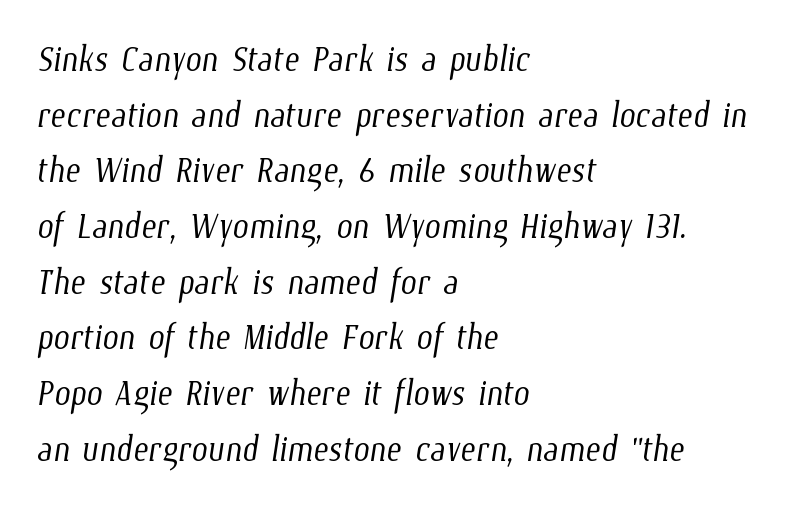
{"bold": "no", "weight": "light", "width": "condensed", "stroke_contrast": "low", "x_height": "medium", "monospaced": "no", "underline": "no", "align": "left", "line_spacing_ratio": 1.21, "letter_spacing": "normal", "letter_spacing_em": 0.0, "glyph_px": 46}
